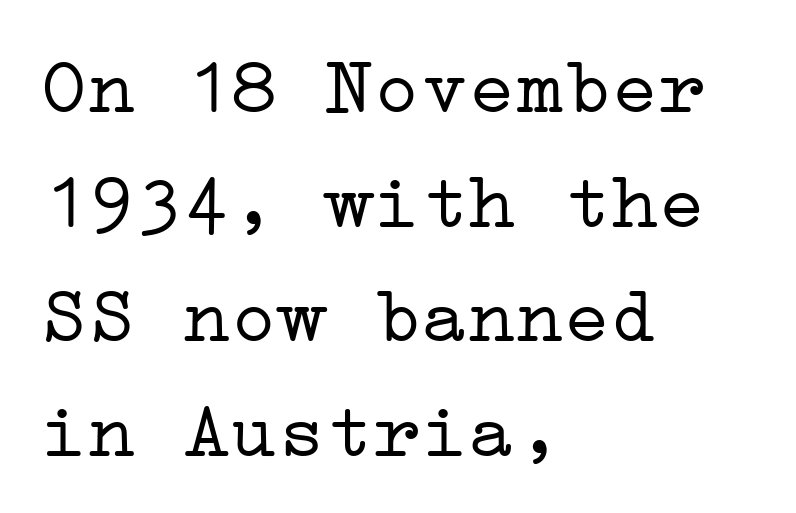
The image shows 79 px light, wide serif type, upright; set left-aligned, normal line spacing (1.45x), normal letter spacing, not underlined; low stroke contrast and a medium x-height.
